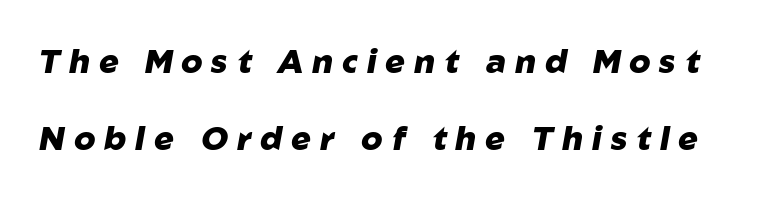
{"italic": "yes", "lean": "right", "slant_degrees": 10, "bold": "yes", "weight": "heavy", "width": "normal", "stroke_contrast": "low", "x_height": "medium", "monospaced": "no", "underline": "no", "line_spacing": "loose", "line_spacing_ratio": 2.32, "letter_spacing": "wide", "letter_spacing_em": 0.27, "glyph_px": 33}
